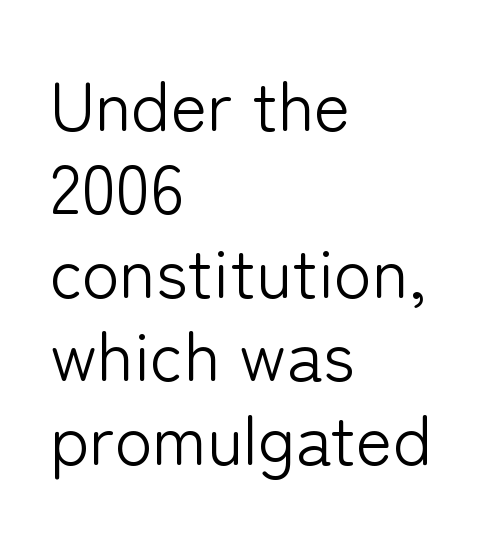
Tracking here is standard; glyphs follow each other at the usual distance. Just letters on the line, the space beneath them empty. The compositor pushed each line to the left boundary. A sans-serif font was chosen for this passage. Characters remain perfectly vertical along every line.
